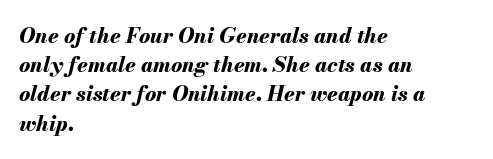
The image shows 21 px bold type, italic (leaning right); set left-aligned, normal line spacing (1.39x), normal letter spacing, not underlined.
